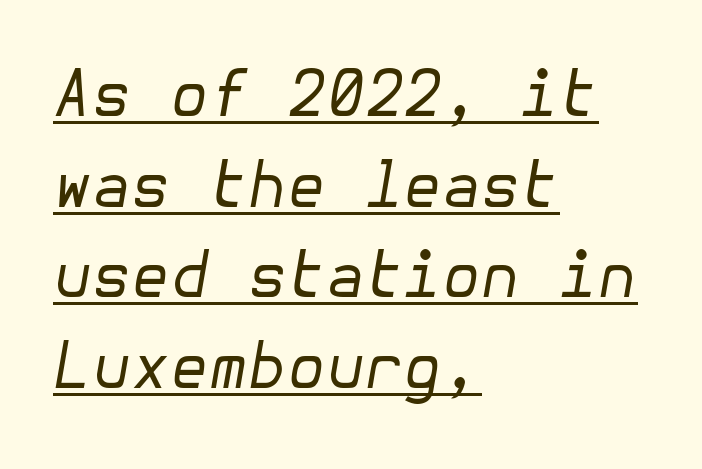
Q: Is the text bold? A: No.
Q: Is the text italic (slanted)? A: Yes, it leans right by about 10 degrees.
Q: Is the text underlined? A: Yes.
Q: How is the paragraph aligned? A: Left-aligned.
Q: Is the spacing between letters normal or unusually wide? A: Normal.
Q: Is the spacing between lines tight, normal or loose? A: Normal.
Q: Width (condensed, normal, or wide)? A: Normal.
Q: Stroke contrast? A: Low.
Q: x-height? A: Medium.
